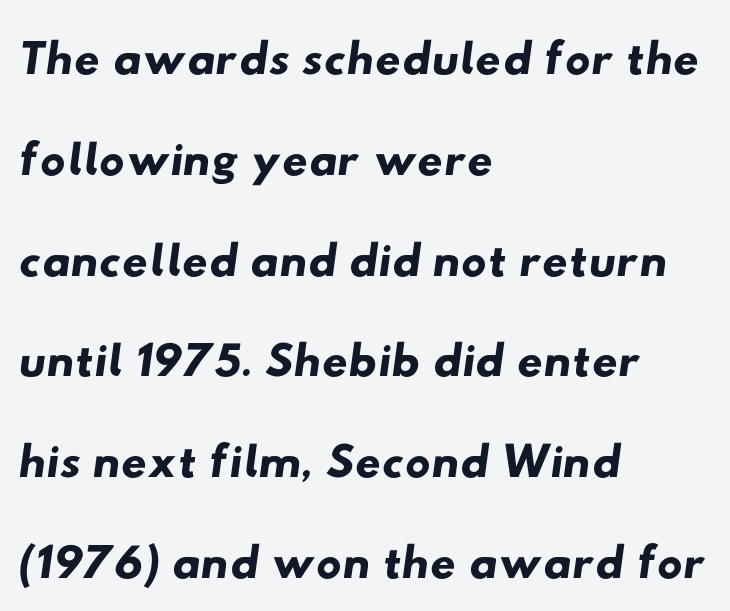
{"serif": "no", "width": "wide", "stroke_contrast": "low", "x_height": "small", "monospaced": "no", "underline": "no", "align": "left", "line_spacing": "normal", "line_spacing_ratio": 1.42, "letter_spacing": "normal", "letter_spacing_em": 0.0, "glyph_px": 71}
